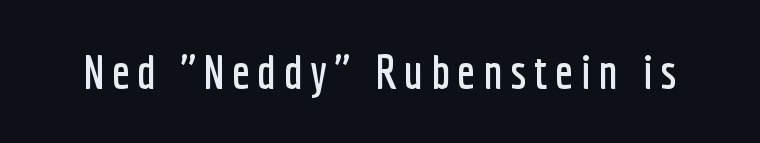
Q: Is the text italic (slanted)? A: No, it is upright.
Q: Is the typeface a serif or a sans-serif typeface? A: Sans-serif.
Q: Is the text underlined? A: No.
Q: Width (condensed, normal, or wide)? A: Condensed.
Q: Stroke contrast? A: Low.
Q: x-height? A: Medium.
Q: Monospaced? A: No.
